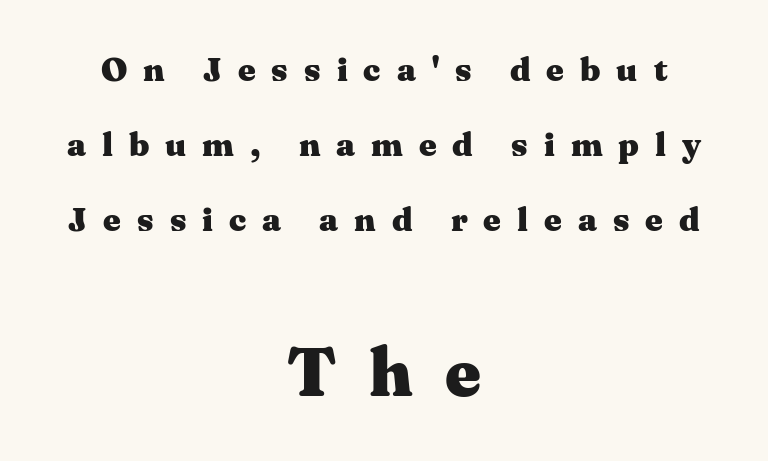
The image shows 69 px heavy, wide serif type, upright; set centered, loose line spacing (2.21x), unusually wide letter spacing (+0.47 em), not underlined; the second (bottom) block is 2.03x larger; medium stroke contrast and a medium x-height.
